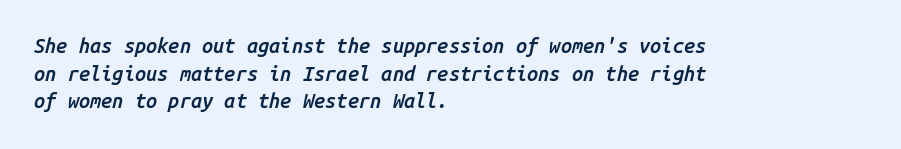
Q: Is the text bold? A: Semi-bold.
Q: Is the text italic (slanted)? A: Yes, it leans right by about 14 degrees.
Q: Is the text underlined? A: No.
Q: How is the paragraph aligned? A: Left-aligned.
Q: Is the spacing between letters normal or unusually wide? A: Normal.
Q: Is the spacing between lines tight, normal or loose? A: Normal.
